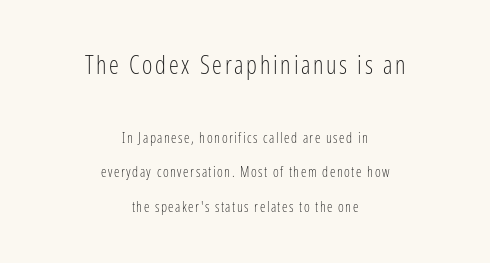
The image shows 25 px text type, upright; set centered, loose line spacing (2.47x), not underlined; the first (top) block is 1.79x larger.
